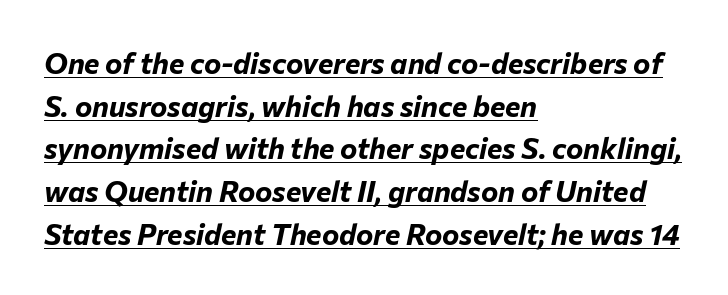
{"italic": "yes", "lean": "right", "slant_degrees": 12, "bold": "yes", "weight": "bold", "width": "normal", "stroke_contrast": "low", "x_height": "medium", "monospaced": "no", "underline": "yes", "align": "left", "line_spacing": "normal", "line_spacing_ratio": 1.47, "letter_spacing": "normal", "letter_spacing_em": 0.0, "glyph_px": 29}
